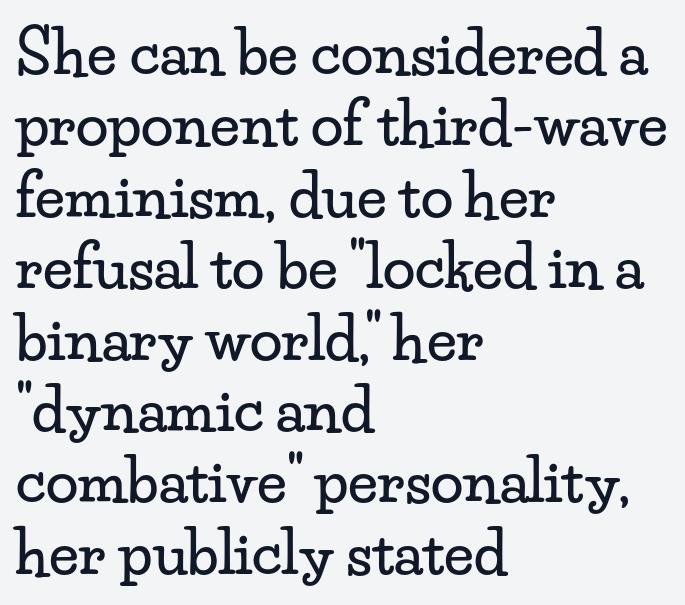
Q: Is the text italic (slanted)? A: No, it is upright.
Q: Is the typeface a serif or a sans-serif typeface? A: Serif.
Q: Is the text underlined? A: No.
Q: How is the paragraph aligned? A: Left-aligned.
Q: Is the spacing between letters normal or unusually wide? A: Normal.
Q: Width (condensed, normal, or wide)? A: Wide.
Q: Stroke contrast? A: Low.
Q: x-height? A: Small.
Q: Monospaced? A: No.
